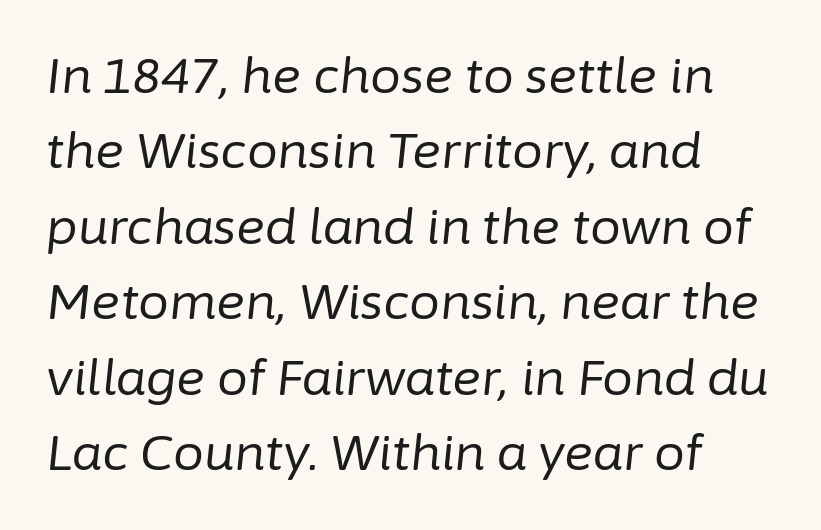
Regarding leading, the lines here are spaced in the standard way. Caption: standard tracking, unaltered. Counters stay open thanks to moderate or lighter strokes. A typesetter would call this proportional, since set widths differ per character.
